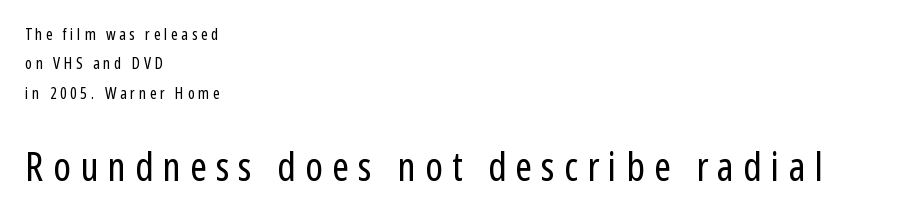
Q: Is the text bold? A: No.
Q: Is the text italic (slanted)? A: No, it is upright.
Q: Is the typeface a serif or a sans-serif typeface? A: Sans-serif.
Q: Is the text underlined? A: No.
Q: How is the paragraph aligned? A: Left-aligned.
Q: Is the spacing between letters normal or unusually wide? A: Unusually wide.
Q: Which block of text is set in a larger size, the first (top) or the second (bottom)? A: The second (bottom) one.
Q: Width (condensed, normal, or wide)? A: Condensed.
Q: Stroke contrast? A: Low.
Q: x-height? A: Medium.
Q: Monospaced? A: No.
